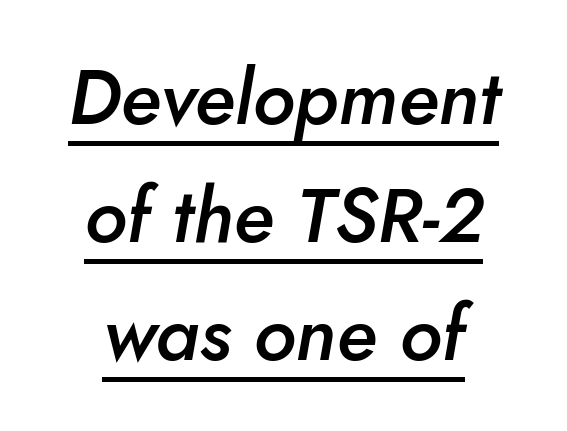
The image shows 77 px semibold type, italic (leaning right); set centered, normal line spacing (1.53x), normal letter spacing, underlined; low stroke contrast and a small x-height.
